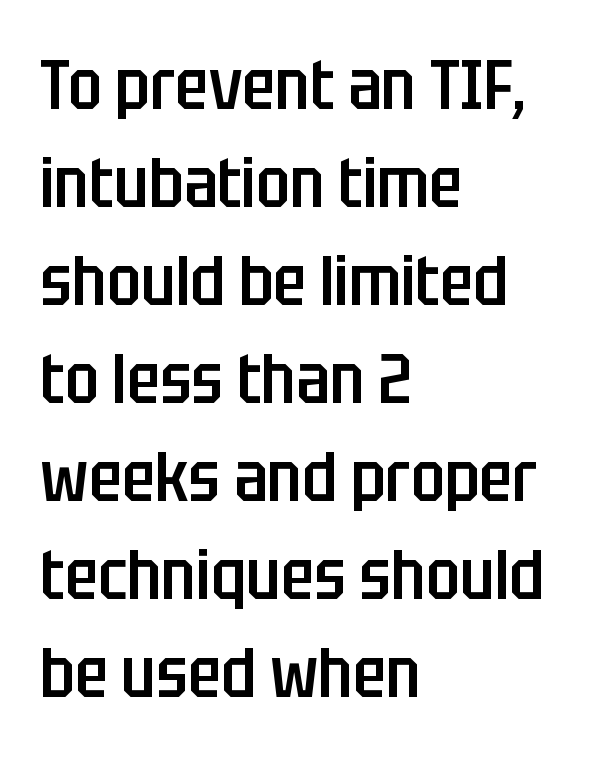
Q: Is the text bold? A: Semi-bold.
Q: Is the text italic (slanted)? A: No, it is upright.
Q: Is the typeface a serif or a sans-serif typeface? A: Sans-serif.
Q: Is the text underlined? A: No.
Q: How is the paragraph aligned? A: Left-aligned.
Q: Is the spacing between letters normal or unusually wide? A: Normal.
Q: Is the spacing between lines tight, normal or loose? A: Normal.
Q: Width (condensed, normal, or wide)? A: Condensed.
Q: Stroke contrast? A: Low.
Q: x-height? A: Large.
Q: Monospaced? A: No.
